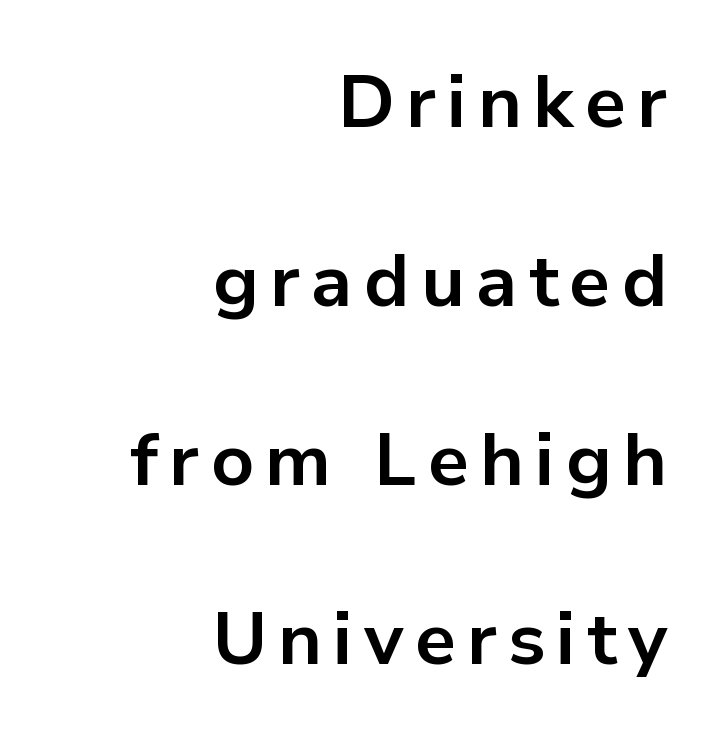
These lines stack with their right ends in a neat column. This block would shrink considerably if given ordinary leading; it's expanded now. Do the characters align in a grid? No, the font is proportional. Plenty of ink on the page — the face is bold.
